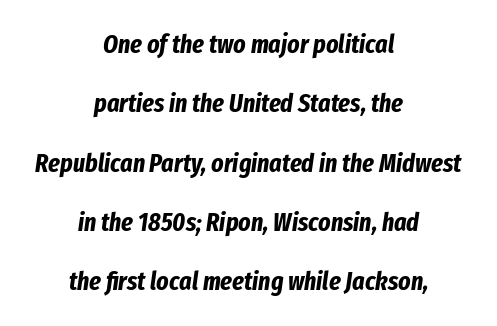
Q: Is the text bold? A: Yes.
Q: Is the text italic (slanted)? A: Yes, it leans right by about 8 degrees.
Q: Is the text underlined? A: No.
Q: How is the paragraph aligned? A: Centered.
Q: Is the spacing between letters normal or unusually wide? A: Normal.
Q: Is the spacing between lines tight, normal or loose? A: Loose.
